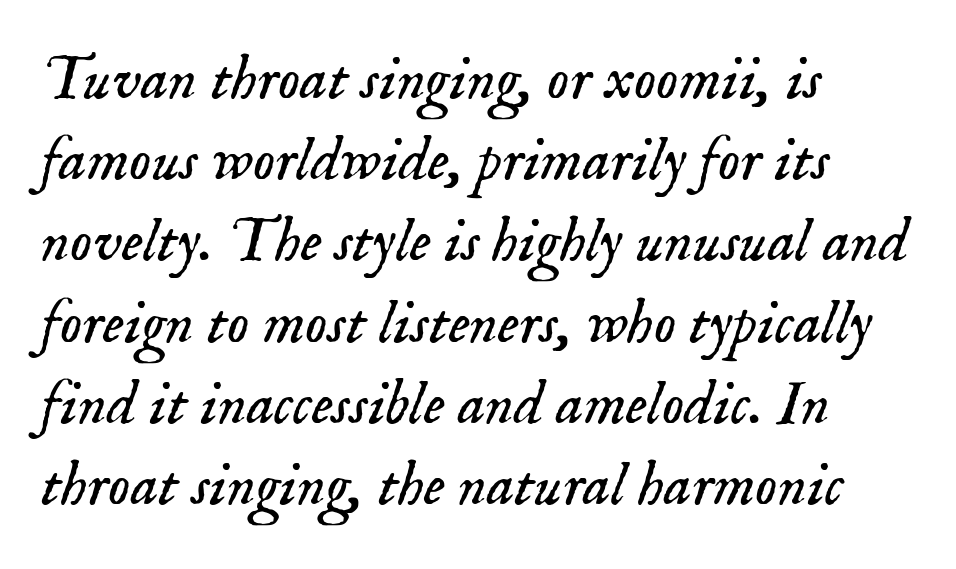
The font's italic variant was chosen for this text. The face looks like a standard text weight, possibly lighter. Unlike a clean sans, this face finishes its strokes with serifs. Descenders hang freely into open space. Notice how descenders clear the ascenders below comfortably — that's standard leading.
